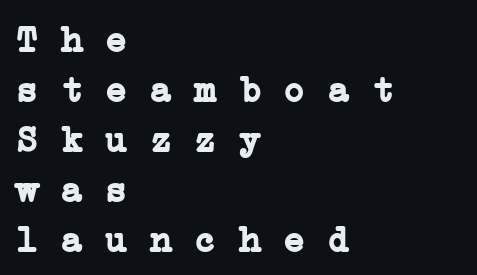
Q: Is the text bold? A: Yes.
Q: Is the typeface a serif or a sans-serif typeface? A: Serif.
Q: Is the text underlined? A: No.
Q: How is the paragraph aligned? A: Left-aligned.
Q: Is the spacing between letters normal or unusually wide? A: Normal.
Q: Is the spacing between lines tight, normal or loose? A: Normal.
Q: Width (condensed, normal, or wide)? A: Wide.
Q: Stroke contrast? A: Low.
Q: x-height? A: Medium.
Q: Monospaced? A: Yes.
